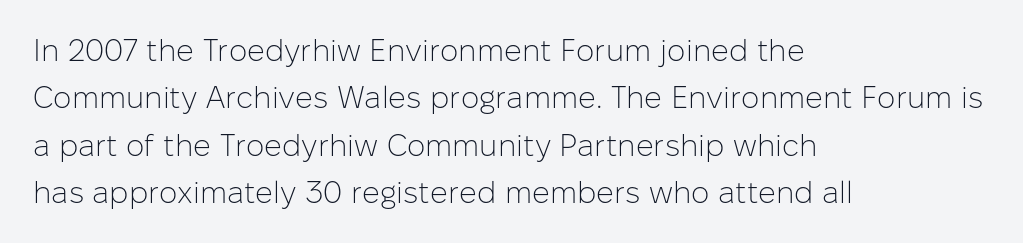
Q: Is the text bold? A: No.
Q: Is the text italic (slanted)? A: No, it is upright.
Q: Is the typeface a serif or a sans-serif typeface? A: Sans-serif.
Q: Is the text underlined? A: No.
Q: How is the paragraph aligned? A: Left-aligned.
Q: Is the spacing between letters normal or unusually wide? A: Normal.
Q: Is the spacing between lines tight, normal or loose? A: Normal.
Q: Width (condensed, normal, or wide)? A: Normal.
Q: Stroke contrast? A: Low.
Q: x-height? A: Medium.
Q: Monospaced? A: No.
